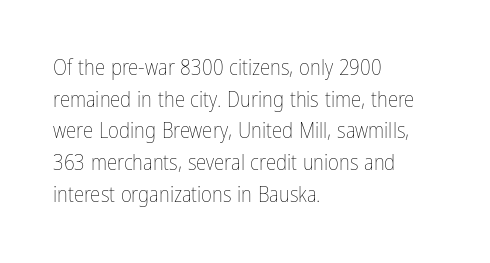
Q: Is the text bold? A: No.
Q: Is the text italic (slanted)? A: No, it is upright.
Q: Is the text underlined? A: No.
Q: How is the paragraph aligned? A: Left-aligned.
Q: Is the spacing between letters normal or unusually wide? A: Normal.
Q: Is the spacing between lines tight, normal or loose? A: Normal.
